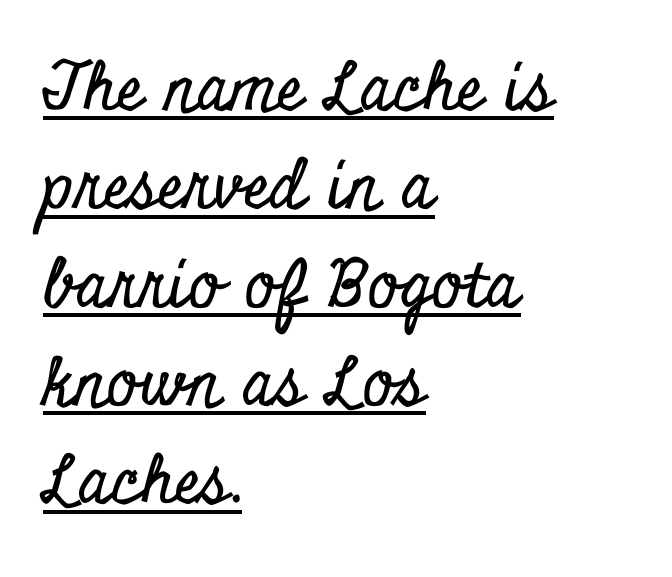
The image shows 66 px condensed serif type; set left-aligned, normal line spacing (1.49x), normal letter spacing, underlined; low stroke contrast and a small x-height.
